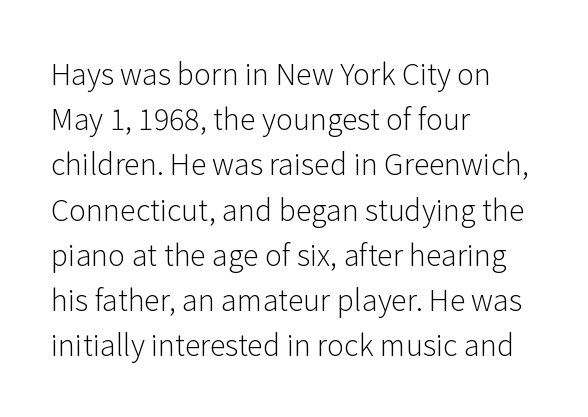
The image shows 29 px light sans-serif type, upright; set left-aligned, normal line spacing (1.56x), normal letter spacing, not underlined; low stroke contrast and a medium x-height.
